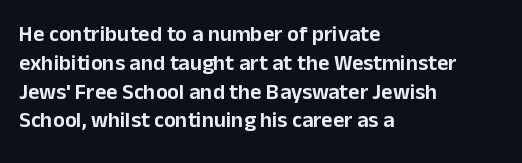
The image shows 22 px text type, upright; set left-aligned, normal line spacing (1.31x), normal letter spacing, not underlined.
